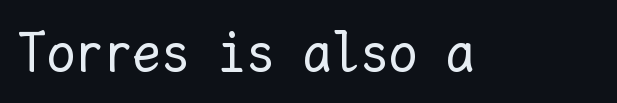
The image shows 57 px regular-weight type, upright, monospaced; set normal letter spacing, not underlined; low stroke contrast and a medium x-height.
